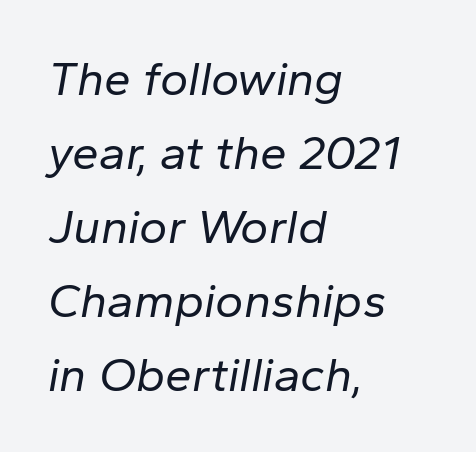
Q: Is the text bold? A: No.
Q: Is the text italic (slanted)? A: Yes, it leans right by about 10 degrees.
Q: Is the text underlined? A: No.
Q: How is the paragraph aligned? A: Left-aligned.
Q: Is the spacing between letters normal or unusually wide? A: Normal.
Q: Is the spacing between lines tight, normal or loose? A: Normal.
Q: Width (condensed, normal, or wide)? A: Normal.
Q: Stroke contrast? A: Low.
Q: x-height? A: Medium.
Q: Monospaced? A: No.
